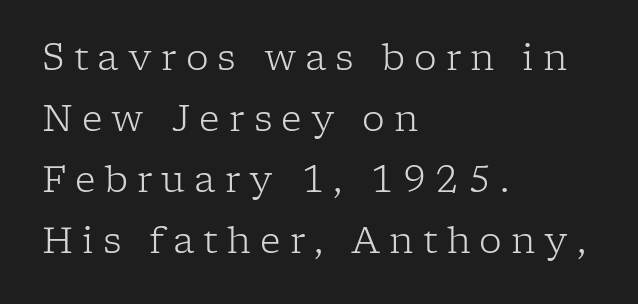
Q: Is the text bold? A: No.
Q: Is the text italic (slanted)? A: No, it is upright.
Q: Is the typeface a serif or a sans-serif typeface? A: Serif.
Q: Is the text underlined? A: No.
Q: How is the paragraph aligned? A: Left-aligned.
Q: Is the spacing between letters normal or unusually wide? A: Unusually wide.
Q: Is the spacing between lines tight, normal or loose? A: Normal.
Q: Width (condensed, normal, or wide)? A: Normal.
Q: Stroke contrast? A: Low.
Q: x-height? A: Medium.
Q: Monospaced? A: No.
